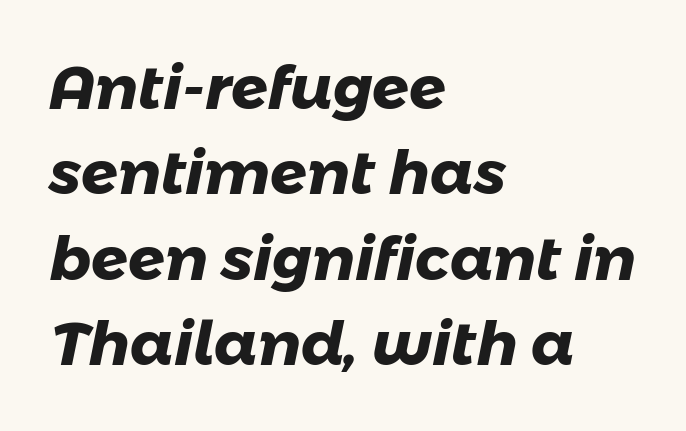
Regarding leading, the lines here are spaced in the standard way. Teacher's note: observe the even left margin — that is flush-left alignment. Nobody touched the tracking dial on this one. Varying glyph widths throughout — classic text-font behaviour.
